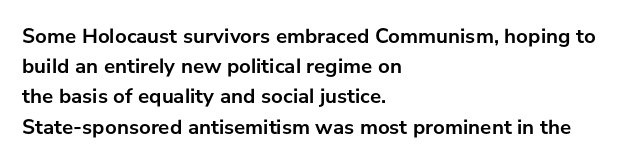
Emphasis by weight is at full strength: bold. Compared with typical body copy, the letter spacing here is the same. The passage shown is not underscored anywhere. Each new line begins a customary step beneath the previous one.
